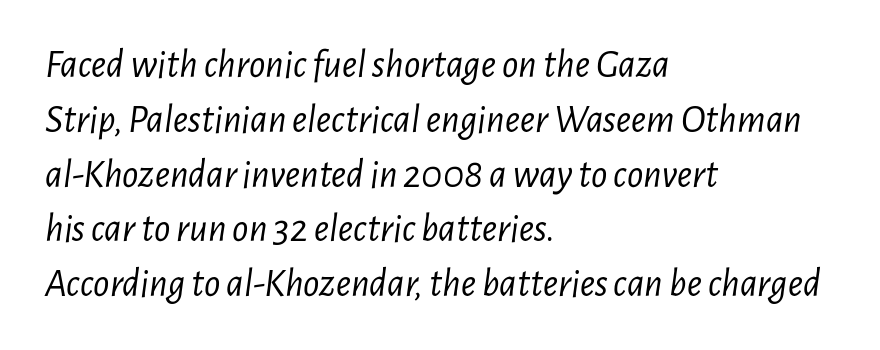
{"italic": "yes", "lean": "right", "slant_degrees": 7, "bold": "no", "weight": "light", "width": "condensed", "stroke_contrast": "low", "x_height": "medium", "monospaced": "no", "underline": "no", "align": "left", "line_spacing": "normal", "line_spacing_ratio": 1.37, "letter_spacing": "normal", "letter_spacing_em": 0.0, "glyph_px": 40}
